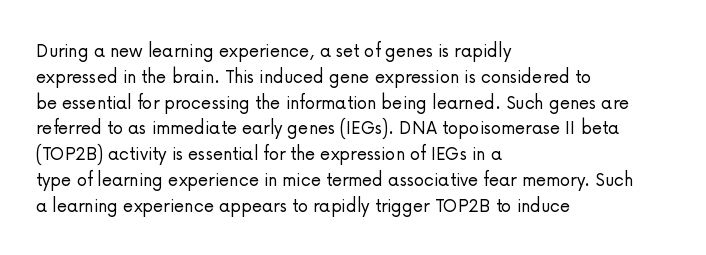
Visually the block forms a straight wall on the left and a jagged coastline on the right. This sample uses plain, unmodified letter spacing. The face looks like a standard text weight, possibly lighter. Check under the words: just untouched page. Does the lettering tilt? It doesn't — this is upright.
